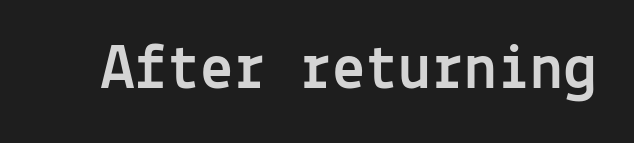
The image shows 66 px sans-serif type, upright, monospaced; set normal letter spacing, not underlined; a medium x-height.
